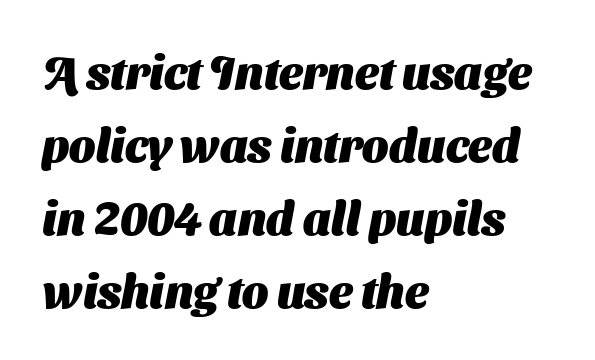
{"serif": "no", "bold": "yes", "weight": "heavy", "width": "normal", "stroke_contrast": "medium", "x_height": "medium", "monospaced": "no", "underline": "no", "align": "left", "line_spacing": "normal", "line_spacing_ratio": 1.59, "letter_spacing": "normal", "letter_spacing_em": 0.0, "glyph_px": 46}
